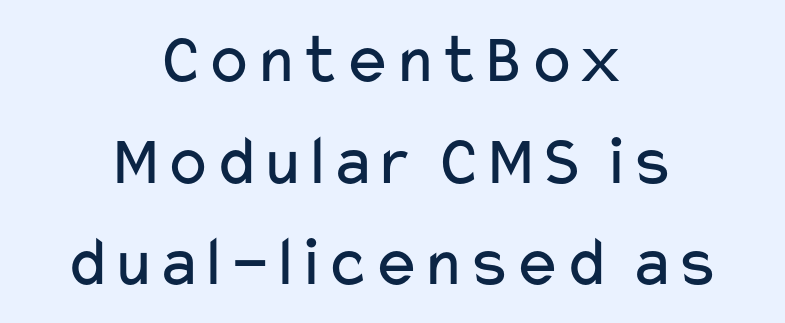
The image shows 72 px regular-weight, wide sans-serif type, upright; set centered, normal line spacing (1.41x), normal letter spacing, not underlined; low stroke contrast and a medium x-height.
